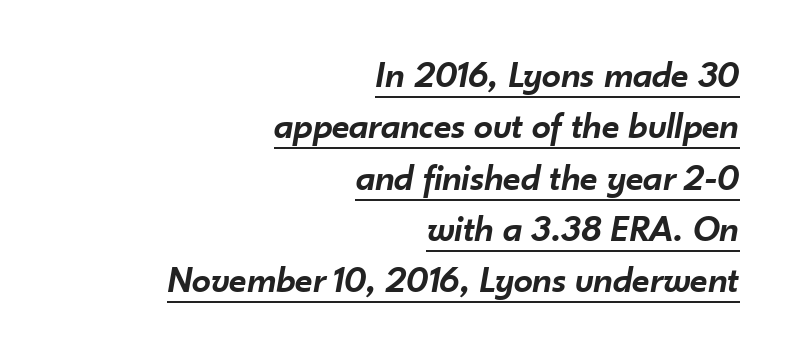
{"italic": "yes", "lean": "right", "slant_degrees": 10, "bold": "semi", "weight": "semibold", "width": "normal", "stroke_contrast": "low", "x_height": "small", "monospaced": "no", "underline": "yes", "align": "right", "line_spacing": "normal", "line_spacing_ratio": 1.35, "letter_spacing": "normal", "letter_spacing_em": 0.0, "glyph_px": 38}
